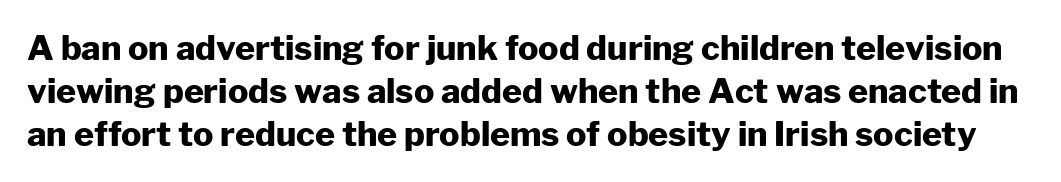
{"serif": "no", "italic": "no", "bold": "yes", "weight": "heavy", "width": "normal", "stroke_contrast": "low", "x_height": "medium", "monospaced": "no", "underline": "no", "line_spacing": "normal", "line_spacing_ratio": 1.26, "letter_spacing": "normal", "letter_spacing_em": 0.0, "glyph_px": 34}
